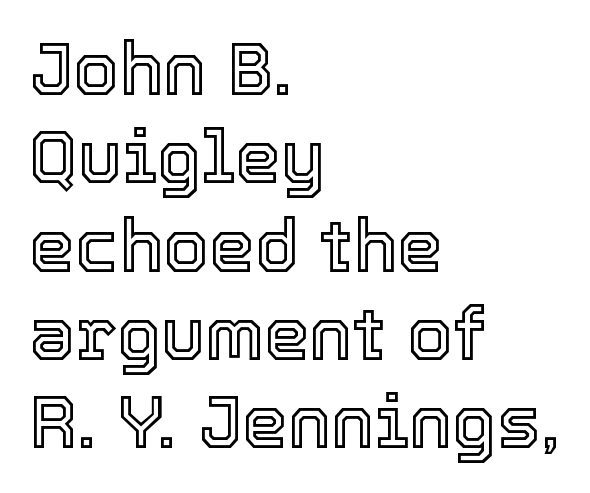
This sample uses plain, unmodified letter spacing. The specimen reads as upright at a glance. Alignment: flush left. Nobody drew a line under any word here. Is this a fixed-width face? No — the glyphs have proportional, varying widths.
